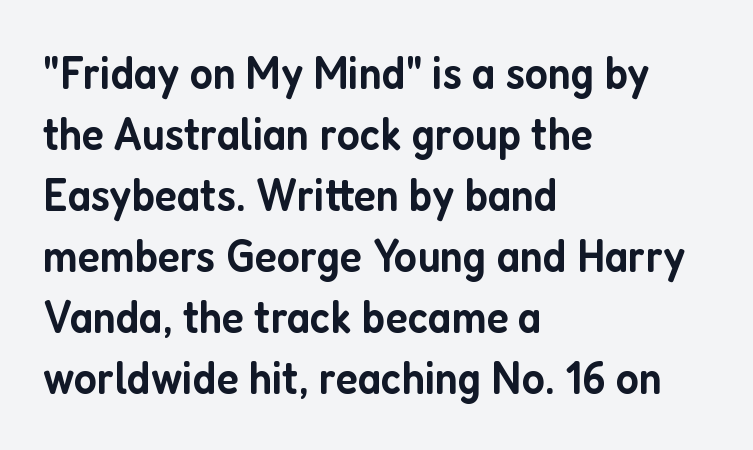
Q: Is the text bold? A: Semi-bold.
Q: Is the text italic (slanted)? A: No, it is upright.
Q: Is the typeface a serif or a sans-serif typeface? A: Sans-serif.
Q: Is the text underlined? A: No.
Q: How is the paragraph aligned? A: Left-aligned.
Q: Is the spacing between letters normal or unusually wide? A: Normal.
Q: Is the spacing between lines tight, normal or loose? A: Normal.
Q: Width (condensed, normal, or wide)? A: Condensed.
Q: Stroke contrast? A: Low.
Q: x-height? A: Medium.
Q: Monospaced? A: No.
